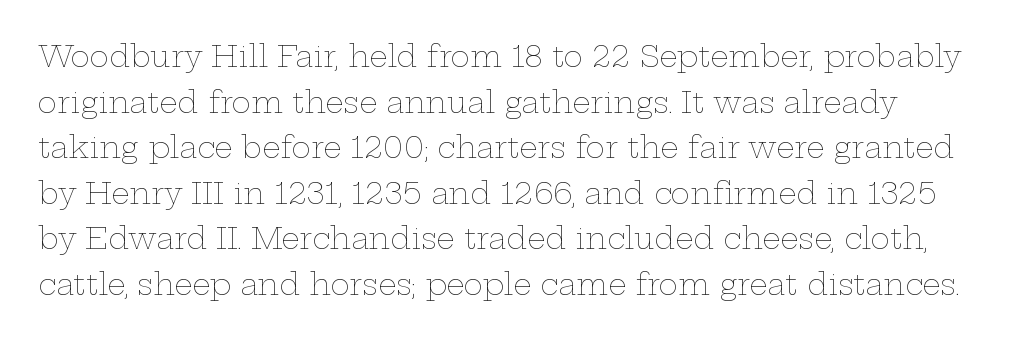
Think standard paragraph weight, or any step lighter than that. Horizontal bands of white between lines are of average thickness. This is roman type, the default non-slanted kind. The glyphs are unaccompanied by any horizontal stroke below them. The rendering uses natural spacing where letterforms have individual widths. No extra tracking has been applied to these lines.
